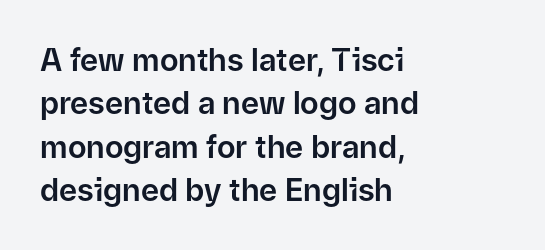
Q: Is the text italic (slanted)? A: No, it is upright.
Q: Is the typeface a serif or a sans-serif typeface? A: Sans-serif.
Q: Is the text underlined? A: No.
Q: How is the paragraph aligned? A: Left-aligned.
Q: Is the spacing between letters normal or unusually wide? A: Normal.
Q: Is the spacing between lines tight, normal or loose? A: Normal.
Q: Width (condensed, normal, or wide)? A: Normal.
Q: Stroke contrast? A: Low.
Q: x-height? A: Medium.
Q: Monospaced? A: No.
